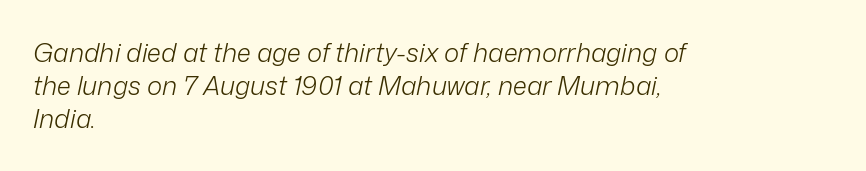
Q: Is the text bold? A: No.
Q: Is the text italic (slanted)? A: Yes, it leans right by about 12 degrees.
Q: Is the text underlined? A: No.
Q: How is the paragraph aligned? A: Left-aligned.
Q: Is the spacing between letters normal or unusually wide? A: Normal.
Q: Is the spacing between lines tight, normal or loose? A: Normal.
